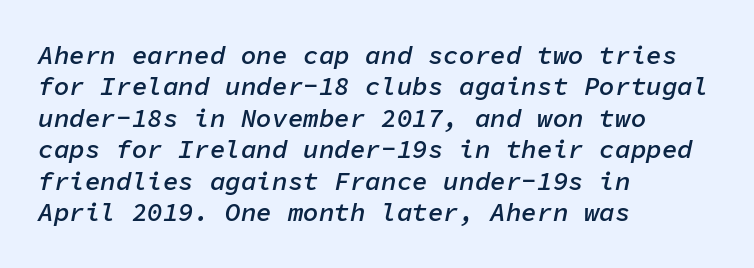
Q: Is the text bold? A: Semi-bold.
Q: Is the text italic (slanted)? A: Yes, it leans right by about 11 degrees.
Q: Is the text underlined? A: No.
Q: How is the paragraph aligned? A: Left-aligned.
Q: Is the spacing between letters normal or unusually wide? A: Normal.
